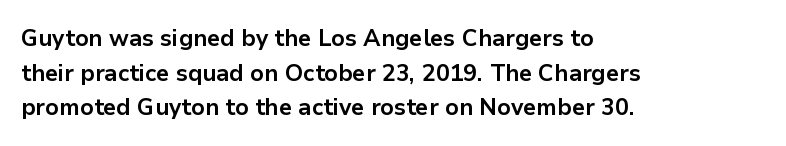
Rule under the text: the space is simply empty. Nothing unusual about the tracking: characters are spaced as the font intends. Leading: standard. This sample uses an upright cut, with every glyph sitting square on the baseline. Set as a true bold cut, around the 700 mark. Line beginnings align vertically; line endings do not.
